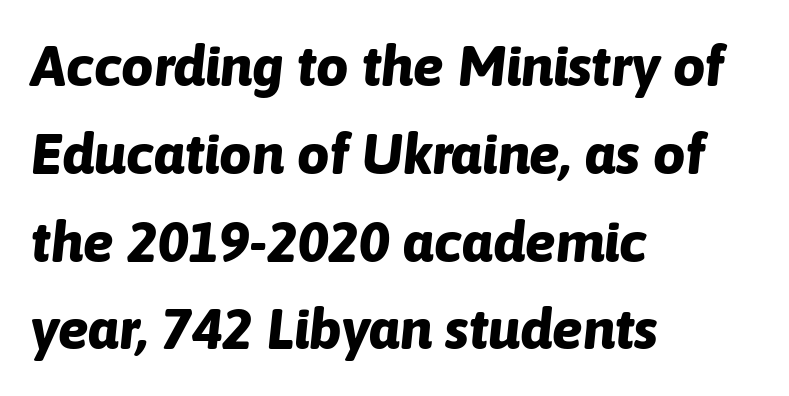
The letters advance in unequal steps, a hallmark of proportional type. Looking at the ascenders, they clearly lean. This rendering leaves character spacing at its baseline value. Its strokes are broad and dark, the hallmark of bold type. Quick note: underline off. Successive baselines arrive at the customary interval.
